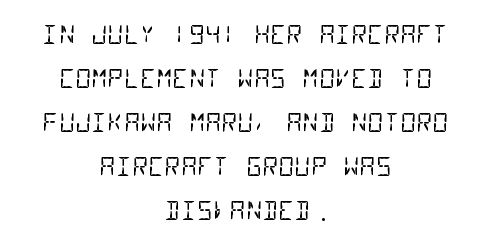
Each line is balanced around a shared central axis. Nothing unusual about the tracking: characters are spaced as the font intends. The words here are not underlined. Stem width sits at or under what a default text font uses.
